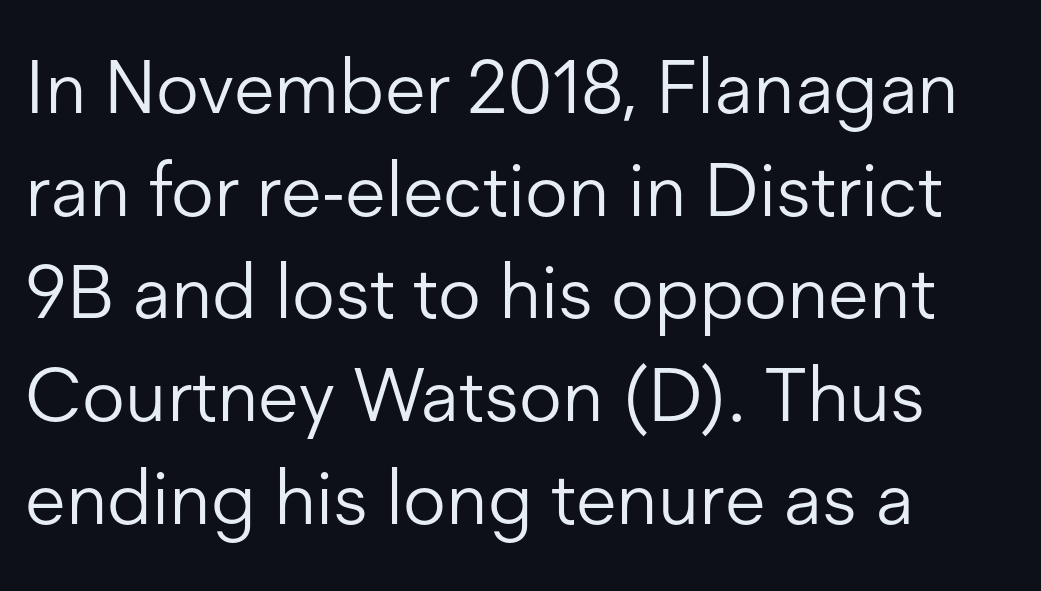
A typesetter would call this proportional, since set widths differ per character. Lines of text with bare space underneath. A sans-serif font was chosen for this passage. The letters look calm and open, with moderate or lighter stems. If you measured baseline to baseline, you'd find a middling distance. Do the letters lean? They stand straight.
